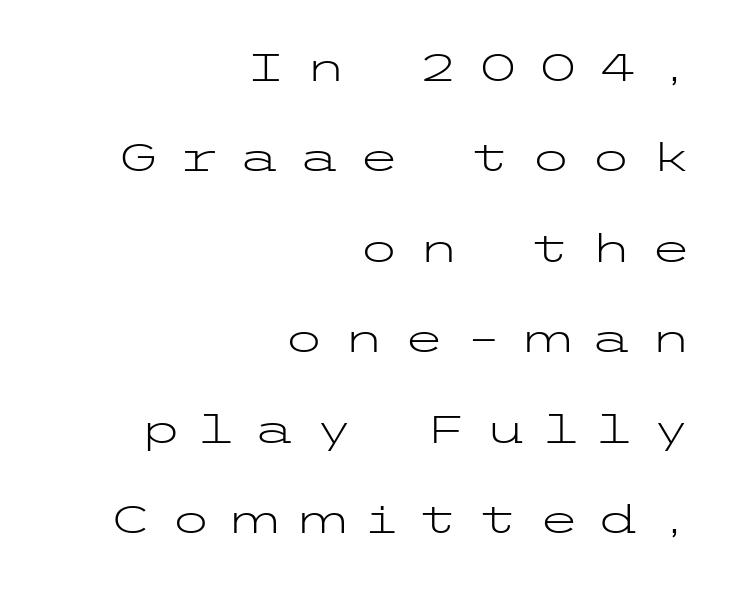
{"serif": "no", "italic": "no", "bold": "no", "weight": "light", "width": "wide", "stroke_contrast": "low", "x_height": "medium", "underline": "no", "align": "right", "line_spacing": "loose", "line_spacing_ratio": 2.38, "letter_spacing": "wide", "letter_spacing_em": 0.48, "glyph_px": 38}
